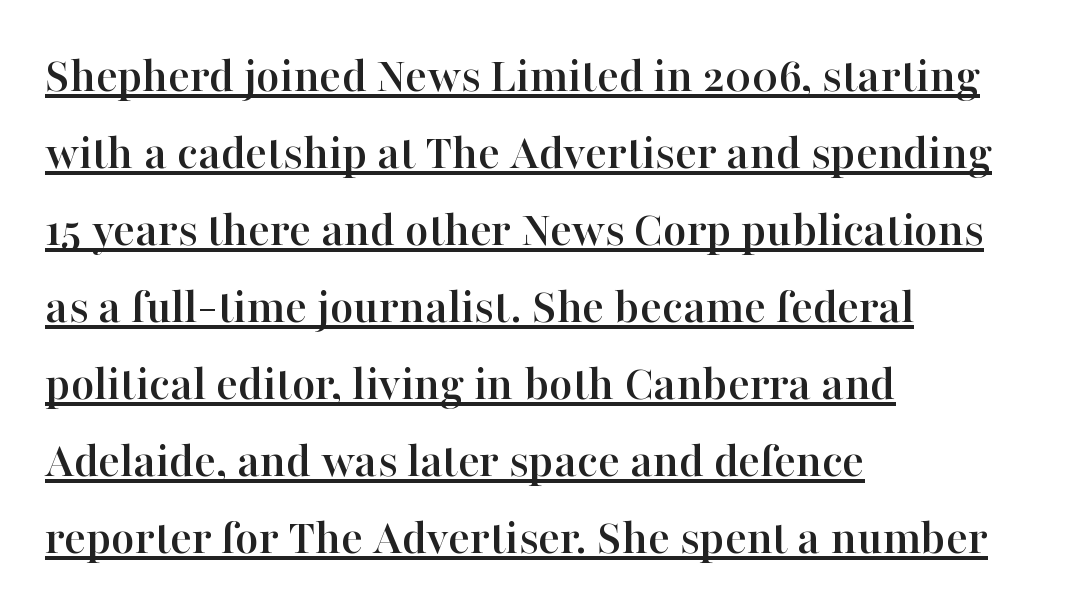
Q: Is the text italic (slanted)? A: No, it is upright.
Q: Is the typeface a serif or a sans-serif typeface? A: Serif.
Q: Is the text underlined? A: Yes.
Q: How is the paragraph aligned? A: Left-aligned.
Q: Is the spacing between letters normal or unusually wide? A: Normal.
Q: Is the spacing between lines tight, normal or loose? A: Normal.
Q: Width (condensed, normal, or wide)? A: Normal.
Q: Stroke contrast? A: High.
Q: x-height? A: Medium.
Q: Monospaced? A: No.
